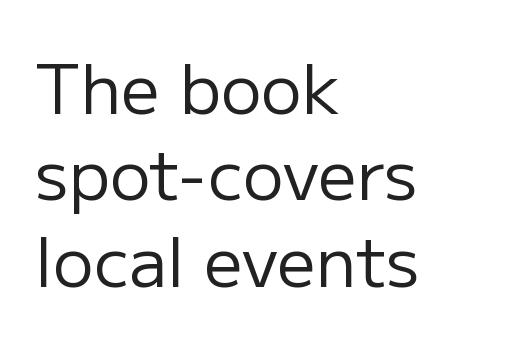
Q: Is the text bold? A: No.
Q: Is the text italic (slanted)? A: No, it is upright.
Q: Is the typeface a serif or a sans-serif typeface? A: Sans-serif.
Q: Is the text underlined? A: No.
Q: How is the paragraph aligned? A: Left-aligned.
Q: Is the spacing between letters normal or unusually wide? A: Normal.
Q: Is the spacing between lines tight, normal or loose? A: Normal.
Q: Width (condensed, normal, or wide)? A: Normal.
Q: Stroke contrast? A: Low.
Q: x-height? A: Medium.
Q: Monospaced? A: No.
